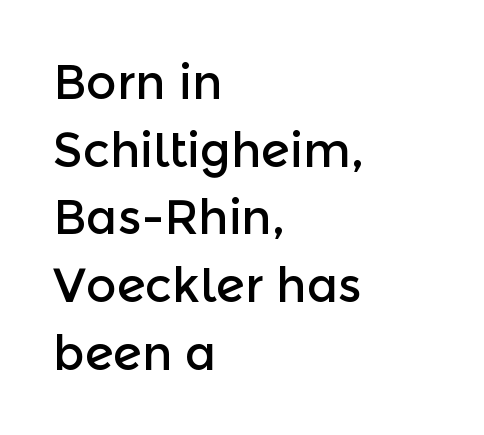
The image shows 47 px sans-serif type, upright; set left-aligned, normal line spacing (1.44x), normal letter spacing, not underlined; a medium x-height.
